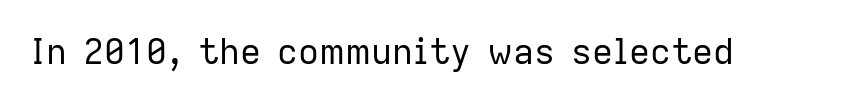
The image shows 35 px regular-weight sans-serif type, upright; set normal letter spacing, not underlined; low stroke contrast and a medium x-height.
